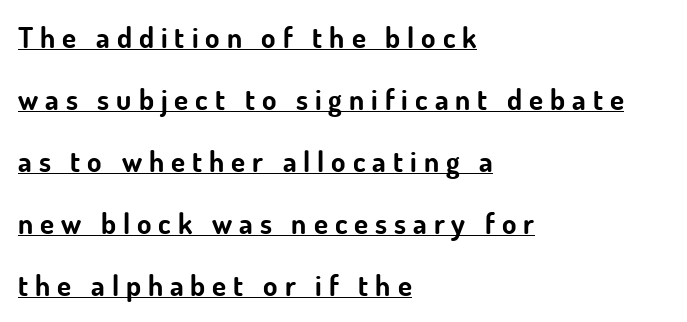
The paragraph has a hard left edge and a soft right edge. Is this a fixed-width face? No — the glyphs have proportional, varying widths. This is heavy type, rendered in bold. The face used here is rendered with a markedly widened letterfit. Is there much room between lines? Yes — plenty of vertical air separates them.
